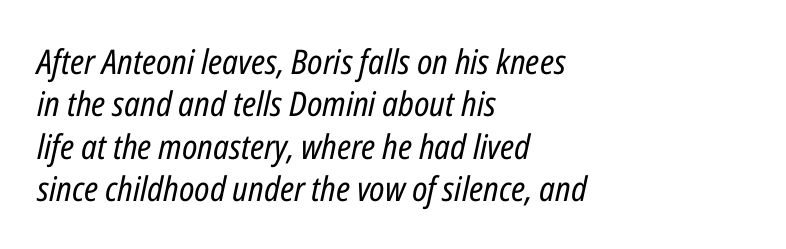
Line starts are locked; line ends wander. Proportional: the letters do not fall into vertical columns. The rendering keeps characters at their native spacing. Style check: oblique. The designer left line spacing at the default.
